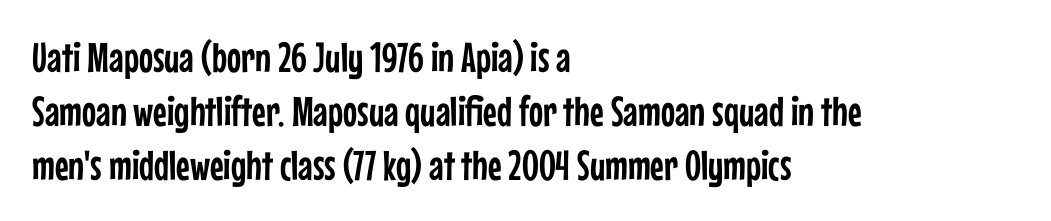
Q: Is the text italic (slanted)? A: No, it is upright.
Q: Is the typeface a serif or a sans-serif typeface? A: Sans-serif.
Q: Is the text underlined? A: No.
Q: How is the paragraph aligned? A: Left-aligned.
Q: Is the spacing between letters normal or unusually wide? A: Normal.
Q: Is the spacing between lines tight, normal or loose? A: Normal.
Q: Width (condensed, normal, or wide)? A: Condensed.
Q: Stroke contrast? A: Low.
Q: x-height? A: Medium.
Q: Monospaced? A: No.
